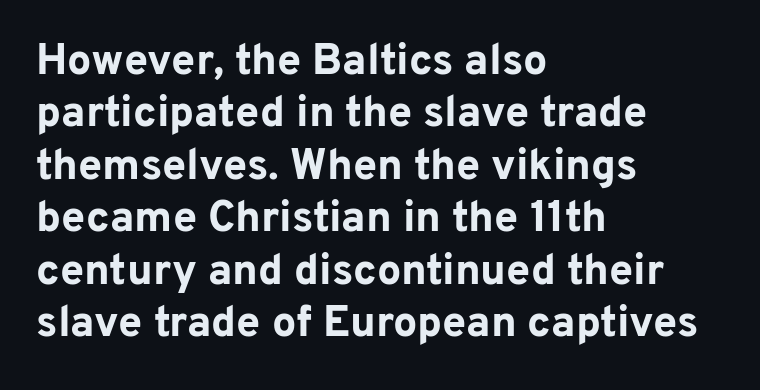
The image shows 43 px bold sans-serif type, upright; set left-aligned, line spacing 1.22x, normal letter spacing, not underlined; low stroke contrast and a medium x-height.
